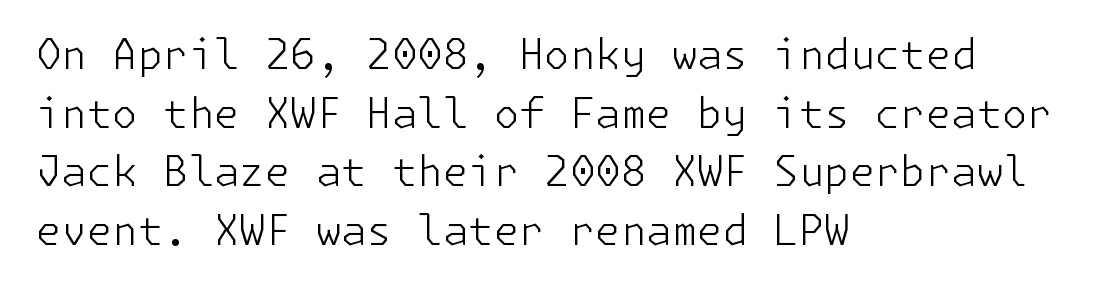
{"serif": "no", "italic": "no", "bold": "no", "weight": "light", "width": "normal", "stroke_contrast": "low", "x_height": "medium", "underline": "no", "align": "left", "line_spacing": "normal", "line_spacing_ratio": 1.43, "letter_spacing": "normal", "letter_spacing_em": 0.0, "glyph_px": 41}
